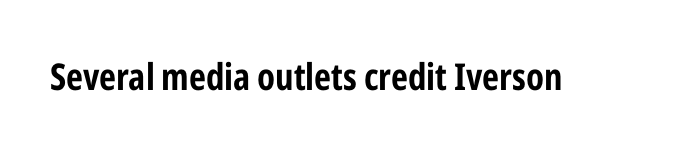
Q: Is the text bold? A: Yes.
Q: Is the text italic (slanted)? A: No, it is upright.
Q: Is the typeface a serif or a sans-serif typeface? A: Sans-serif.
Q: Is the text underlined? A: No.
Q: Is the spacing between letters normal or unusually wide? A: Normal.
Q: Width (condensed, normal, or wide)? A: Condensed.
Q: Stroke contrast? A: Low.
Q: x-height? A: Medium.
Q: Monospaced? A: No.
